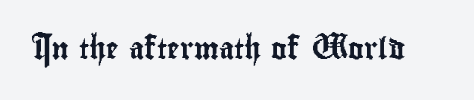
Q: Is the text italic (slanted)? A: No, it is upright.
Q: Is the text underlined? A: No.
Q: Is the spacing between letters normal or unusually wide? A: Normal.
